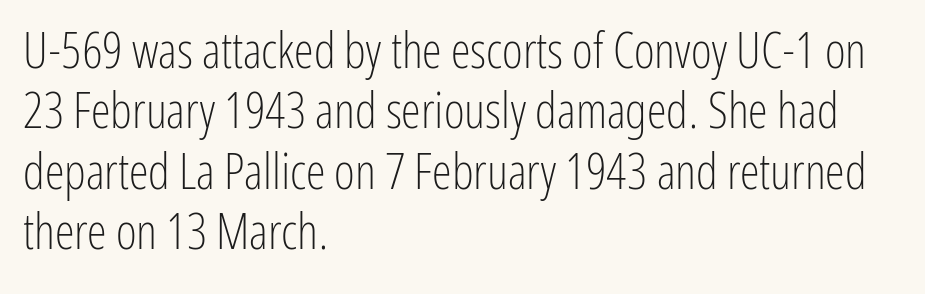
Posture: straight, roman, zero tilt. Each word holds together tightly as a unit, with standard inter-letter gaps. Ink coverage per letter is moderate at most. The rendering uses natural spacing where letterforms have individual widths. The specimen omits any rule beneath the text block's lines.
